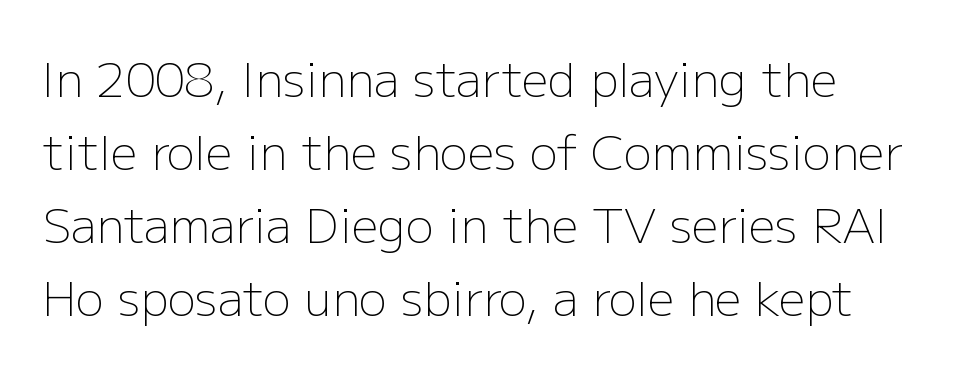
Q: Is the text bold? A: No.
Q: Is the text italic (slanted)? A: No, it is upright.
Q: Is the typeface a serif or a sans-serif typeface? A: Sans-serif.
Q: Is the text underlined? A: No.
Q: How is the paragraph aligned? A: Left-aligned.
Q: Is the spacing between letters normal or unusually wide? A: Normal.
Q: Is the spacing between lines tight, normal or loose? A: Normal.
Q: Width (condensed, normal, or wide)? A: Normal.
Q: Stroke contrast? A: Low.
Q: x-height? A: Medium.
Q: Monospaced? A: No.
